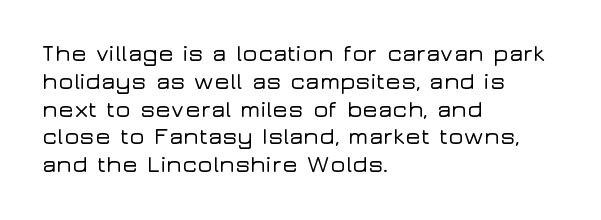
{"italic": "no", "underline": "no", "align": "left", "line_spacing_ratio": 1.21, "letter_spacing": "normal", "letter_spacing_em": 0.0, "glyph_px": 23}
